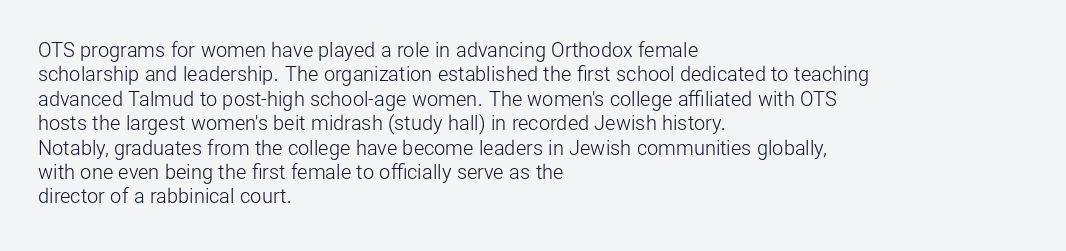
The image shows 20 px text type, upright; set left-aligned, line spacing 1.22x, normal letter spacing, not underlined.
